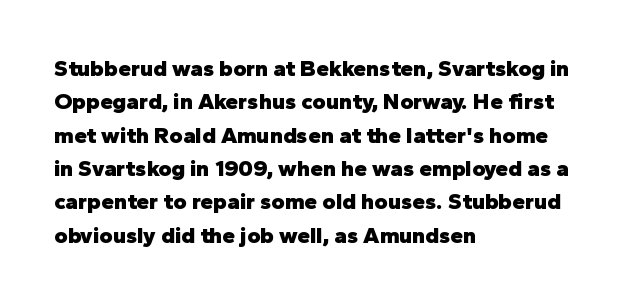
Every letter is thick-stroked: bold, no question. The space directly below the letters is spotless. How would I describe the line gaps? Plain and ordinary. A classic flush-left, rag-right setting is used for this passage. The specimen reads as upright at a glance.
